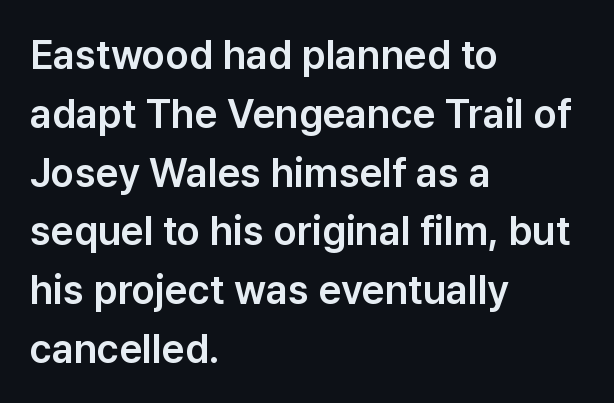
{"serif": "no", "italic": "no", "width": "normal", "stroke_contrast": "low", "x_height": "medium", "monospaced": "no", "underline": "no", "align": "left", "line_spacing": "normal", "line_spacing_ratio": 1.47, "letter_spacing": "normal", "letter_spacing_em": 0.0, "glyph_px": 40}
